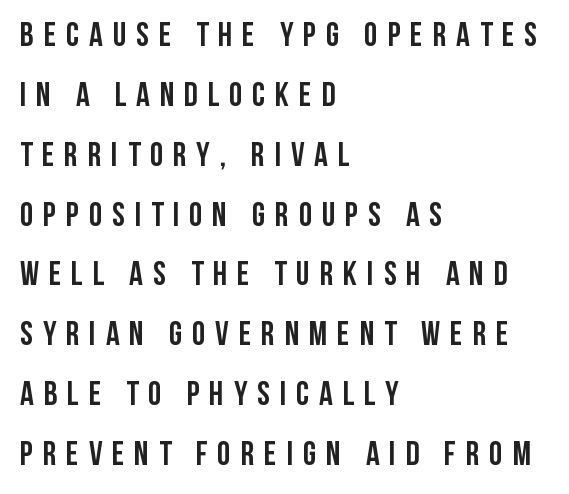
The image shows 34 px semibold, condensed sans-serif type, upright; set left-aligned, line spacing 1.76x, unusually wide letter spacing (+0.29 em), not underlined; low stroke contrast and a large x-height.
